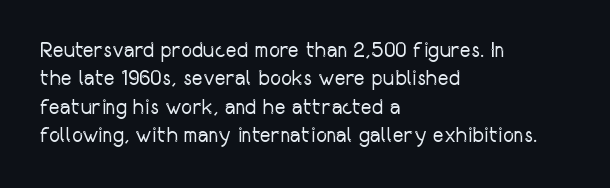
The image shows 21 px text type, upright; set left-aligned, normal line spacing (1.35x), normal letter spacing, not underlined.
